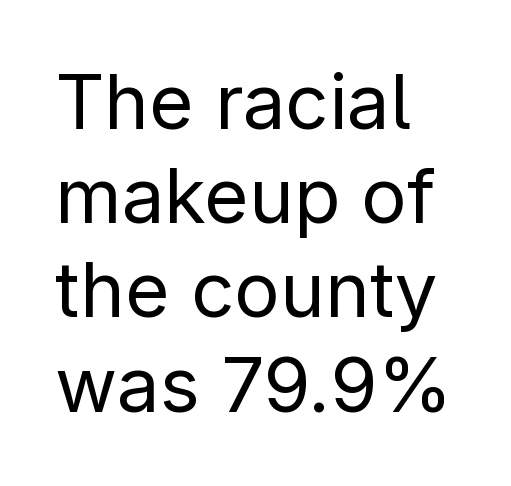
{"serif": "no", "italic": "no", "bold": "no", "weight": "regular", "width": "normal", "stroke_contrast": "low", "x_height": "medium", "monospaced": "no", "underline": "no", "align": "left", "line_spacing_ratio": 1.24, "letter_spacing": "normal", "letter_spacing_em": 0.0, "glyph_px": 76}
